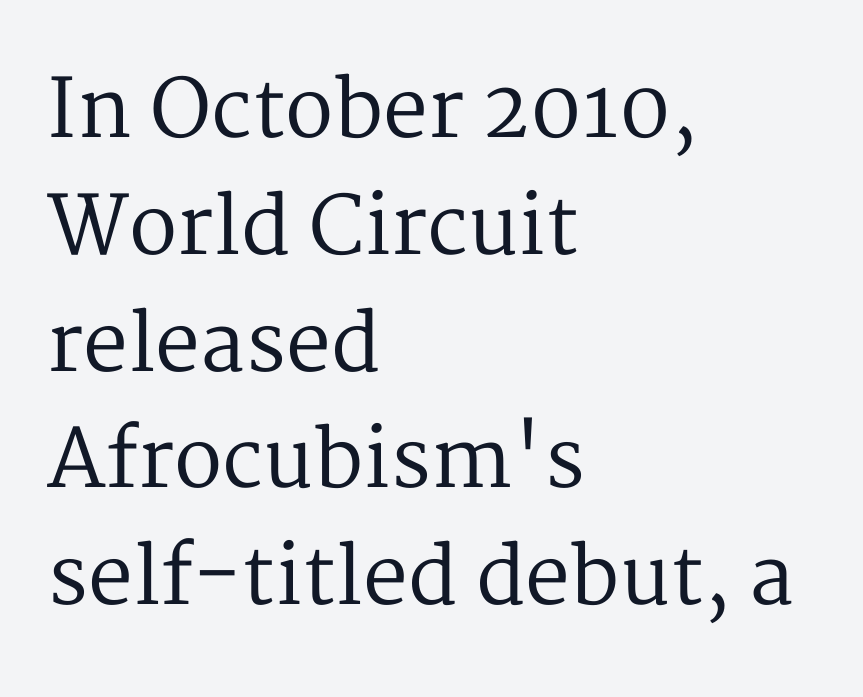
The line texture is even and compact thanks to regular tracking. Quick note: not italic, upright. Line beginnings align vertically; line endings do not. Think standard paragraph weight, or any step lighter than that. Descenders are the only things crossing below the line. Compared with typical paragraphs, the rows here are spaced about the same.
